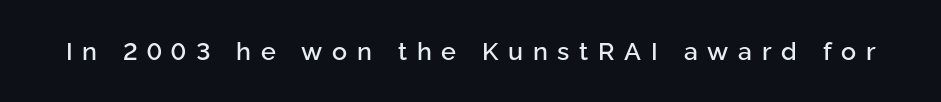
Every stem runs plumb, perpendicular to the baseline. Someone cranked the tracking dial way up on this one. Beneath every word, the page is bare.
